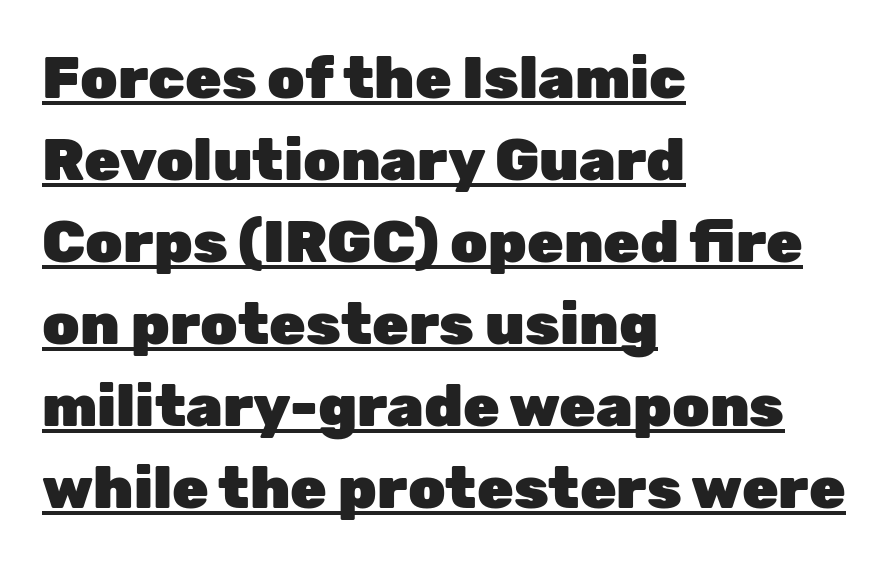
{"serif": "no", "italic": "no", "bold": "yes", "weight": "heavy", "width": "normal", "stroke_contrast": "low", "x_height": "medium", "monospaced": "no", "underline": "yes", "align": "left", "line_spacing": "normal", "line_spacing_ratio": 1.39, "letter_spacing": "normal", "letter_spacing_em": 0.0, "glyph_px": 59}
